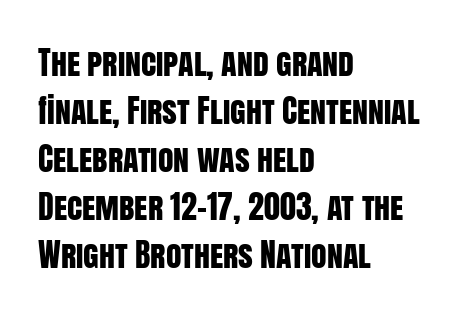
Q: Is the text italic (slanted)? A: No, it is upright.
Q: Is the typeface a serif or a sans-serif typeface? A: Sans-serif.
Q: Is the text underlined? A: No.
Q: How is the paragraph aligned? A: Left-aligned.
Q: Is the spacing between letters normal or unusually wide? A: Normal.
Q: Is the spacing between lines tight, normal or loose? A: Normal.
Q: Width (condensed, normal, or wide)? A: Condensed.
Q: Stroke contrast? A: Low.
Q: x-height? A: Large.
Q: Monospaced? A: No.
